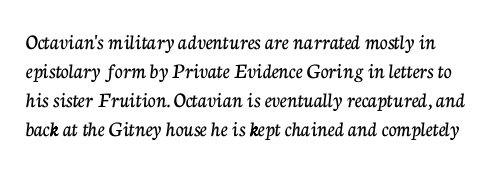
{"underline": "no", "line_spacing": "normal", "line_spacing_ratio": 1.32, "letter_spacing": "normal", "letter_spacing_em": 0.0, "glyph_px": 22}
